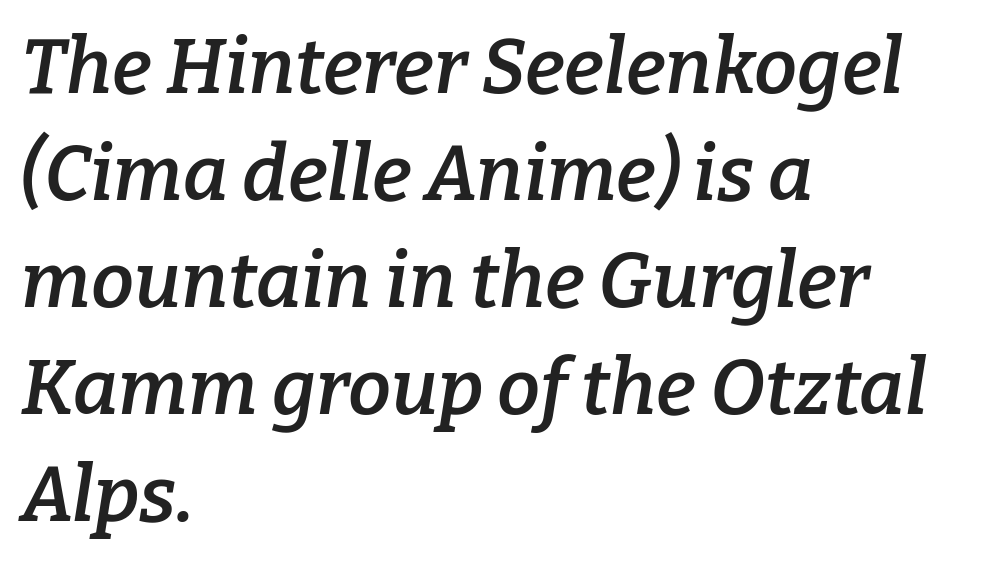
{"serif": "yes", "italic": "yes", "lean": "right", "slant_degrees": 9, "bold": "semi", "weight": "semibold", "width": "normal", "stroke_contrast": "low", "x_height": "medium", "monospaced": "no", "underline": "no", "align": "left", "line_spacing": "normal", "line_spacing_ratio": 1.39, "letter_spacing": "normal", "letter_spacing_em": 0.0, "glyph_px": 77}
